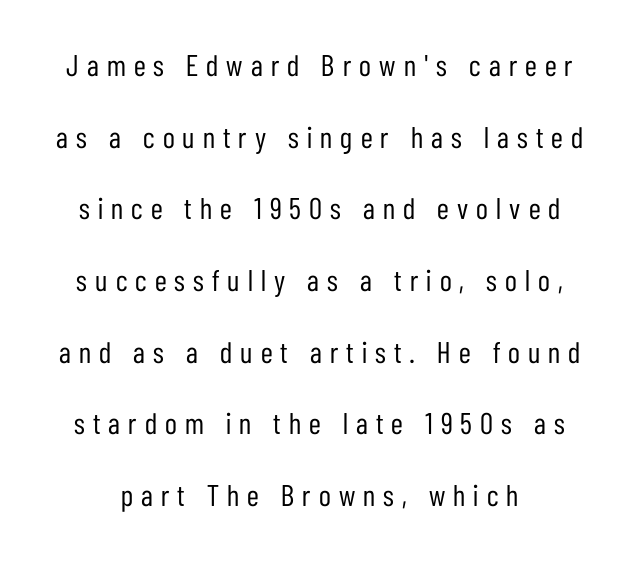
The image shows 30 px regular-weight, condensed sans-serif type, upright; set loose line spacing (2.39x), unusually wide letter spacing (+0.27 em), not underlined; low stroke contrast and a medium x-height.
